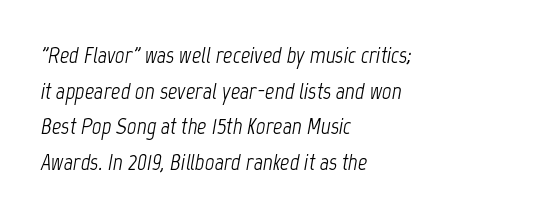
The image shows 23 px text type, italic (leaning right); set left-aligned, normal line spacing (1.55x), normal letter spacing, not underlined.
